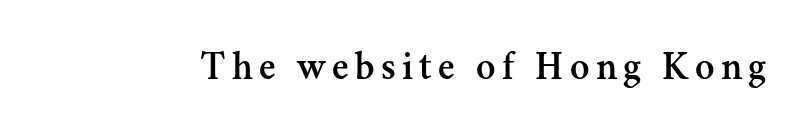
{"serif": "yes", "italic": "no", "width": "normal", "stroke_contrast": "medium", "x_height": "small", "monospaced": "no", "underline": "no", "glyph_px": 40}
